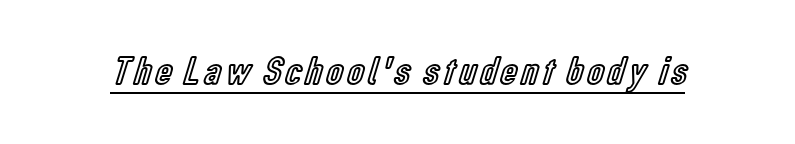
{"width": "condensed", "x_height": "medium", "monospaced": "no", "underline": "yes", "glyph_px": 40}
